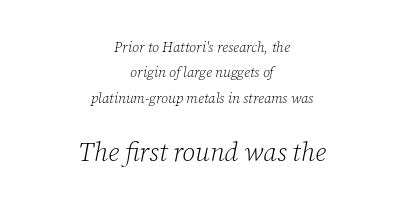
The gaps between neighbouring characters are ordinary and unremarkable. Two sizes are in play, and the larger belongs to the second block. Does the lettering tilt? It does — this is italic. No letter is thick-stroked: the sample isn't bold.
